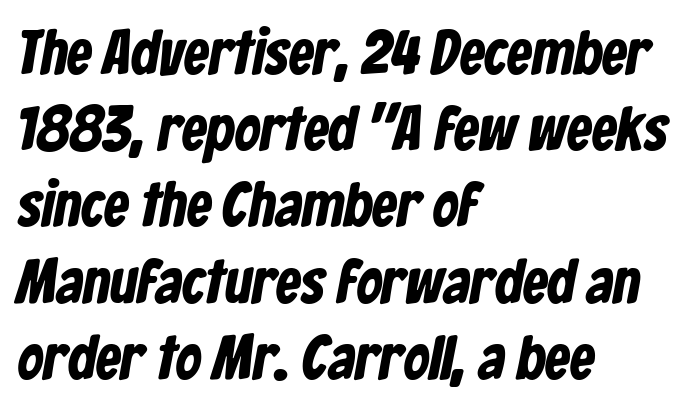
The lines in this sample share a left origin and differ only in where they stop. Stroke terminals: plain, sans-serif. Here the designer chose a conventional face with non-uniform glyph widths. This sample uses plain, unmodified letter spacing.
